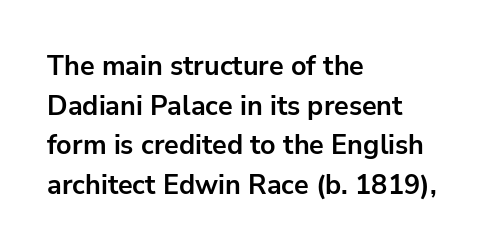
{"italic": "no", "bold": "yes", "underline": "no", "align": "left", "line_spacing": "normal", "line_spacing_ratio": 1.47, "letter_spacing": "normal", "letter_spacing_em": 0.0, "glyph_px": 27}
